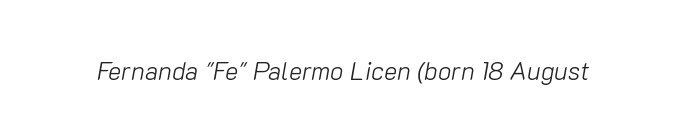
The weight would be labelled regular, book, light, or lighter still. Rendered with sloped, italic letterforms. Any mark beneath the type? The region is blank. A typesetter would call this zero additional tracking.
